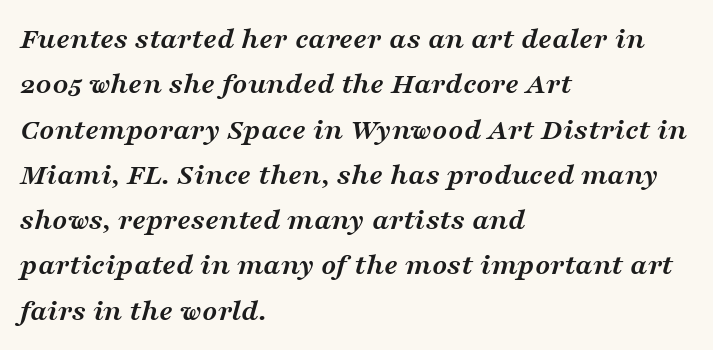
The image shows 31 px semibold, wide serif type, italic (leaning right); set left-aligned, normal line spacing (1.46x), normal letter spacing, not underlined; medium stroke contrast and a medium x-height.
